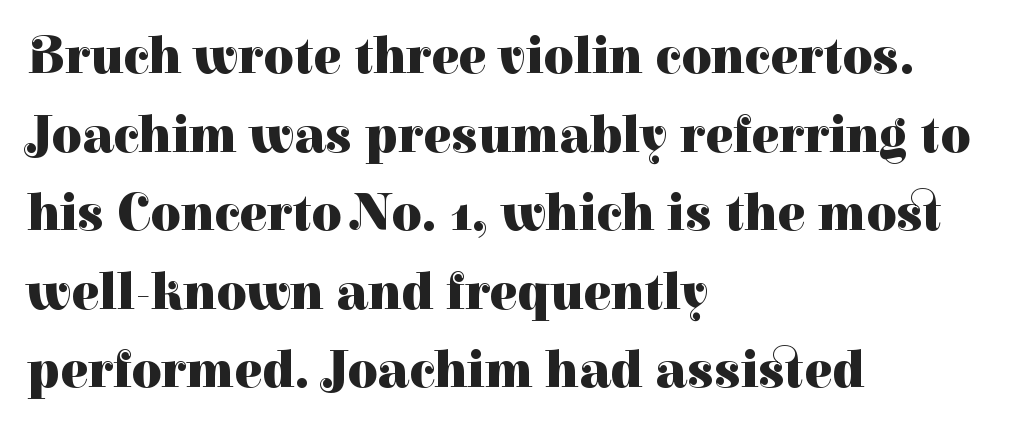
This sample is left-justified, so line endings fall wherever the words run out. The characters look thick and weighty, a clear bold. Plain, unruled lines of type. The leading is moderate, giving the passage an even texture. The face used here is proportionally spaced, like ordinary book or web type. The horizontal fit of the characters is conventional and even.
